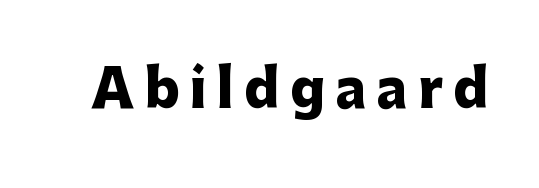
Q: Is the text bold? A: Yes.
Q: Is the text italic (slanted)? A: No, it is upright.
Q: Is the typeface a serif or a sans-serif typeface? A: Sans-serif.
Q: Is the text underlined? A: No.
Q: Is the spacing between letters normal or unusually wide? A: Unusually wide.
Q: Width (condensed, normal, or wide)? A: Normal.
Q: Stroke contrast? A: Low.
Q: x-height? A: Medium.
Q: Monospaced? A: No.
